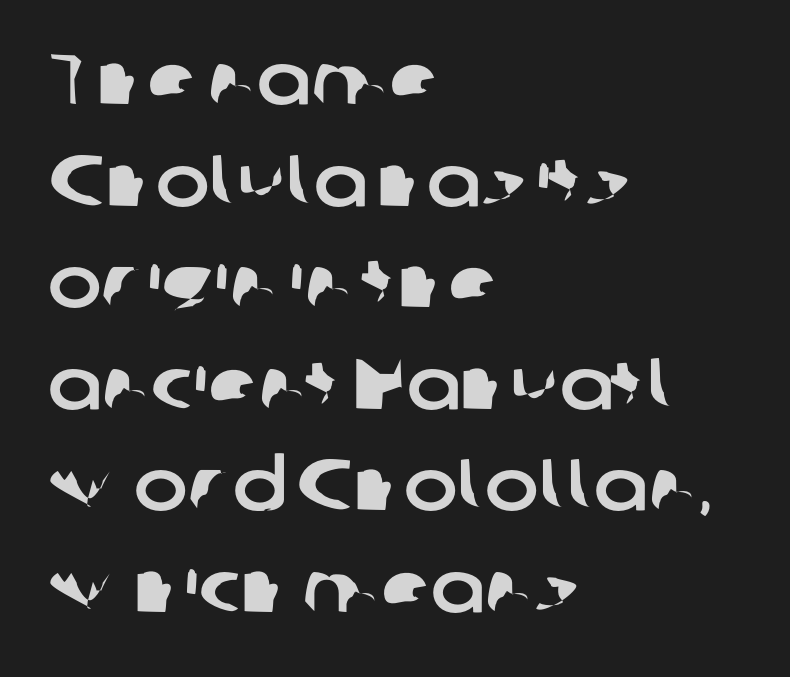
Q: Is the typeface a serif or a sans-serif typeface? A: Sans-serif.
Q: Is the text underlined? A: No.
Q: How is the paragraph aligned? A: Left-aligned.
Q: Is the spacing between letters normal or unusually wide? A: Normal.
Q: Is the spacing between lines tight, normal or loose? A: Normal.
Q: Width (condensed, normal, or wide)? A: Normal.
Q: Stroke contrast? A: Low.
Q: x-height? A: Medium.
Q: Monospaced? A: No.
